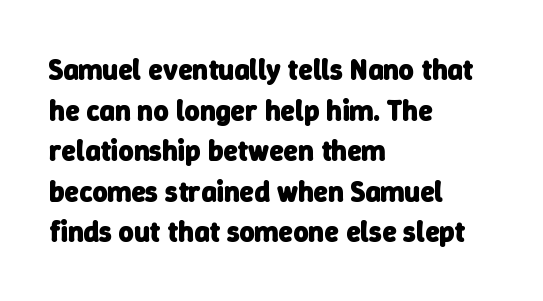
{"serif": "no", "bold": "yes", "weight": "heavy", "width": "normal", "stroke_contrast": "low", "x_height": "medium", "monospaced": "no", "underline": "no", "align": "left", "line_spacing": "normal", "line_spacing_ratio": 1.4, "letter_spacing": "normal", "letter_spacing_em": 0.0, "glyph_px": 29}
